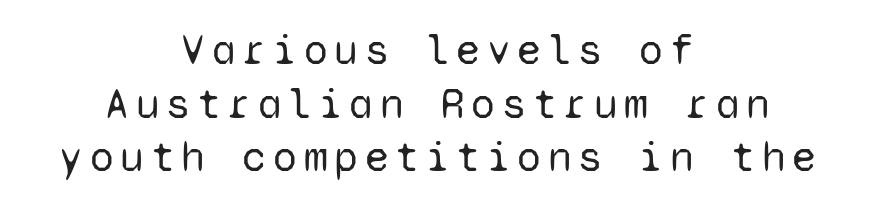
The image shows 43 px regular-weight sans-serif type, upright, monospaced; set centered, normal line spacing (1.25x), not underlined; low stroke contrast and a medium x-height.
